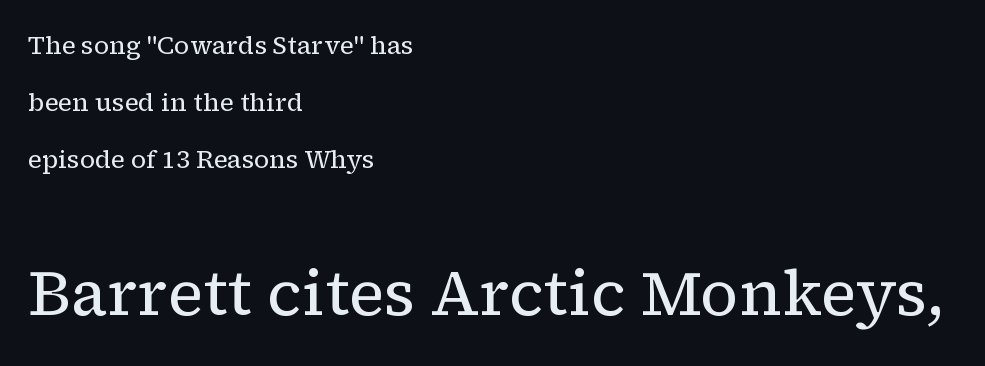
The image shows 63 px regular-weight serif type, upright; set left-aligned, loose line spacing (2.28x), normal letter spacing, not underlined; the second (bottom) block is 2.52x larger; low stroke contrast and a medium x-height.
